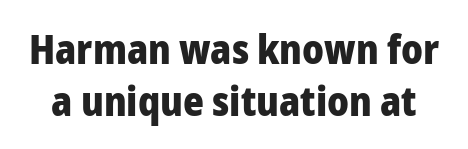
Type without underlining. Reading down the column, the eye jumps a familiar distance to each next line. The tracking reads as untouched default to a designer's eye. This is sans-serif lettering, the kind often seen on screens and signage.
